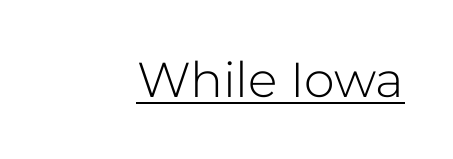
The image shows 49 px light sans-serif type, upright; set normal letter spacing, underlined; low stroke contrast and a medium x-height.
